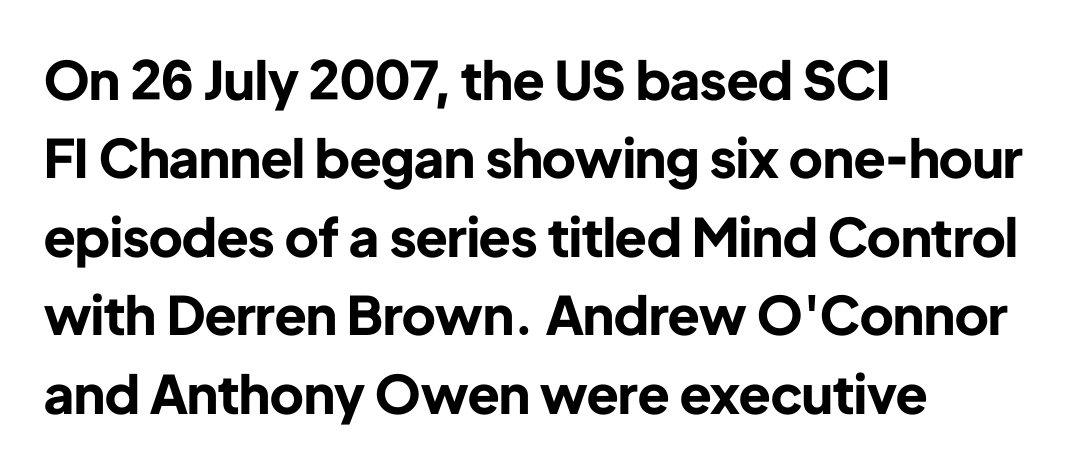
Q: Is the text bold? A: Yes.
Q: Is the text italic (slanted)? A: No, it is upright.
Q: Is the typeface a serif or a sans-serif typeface? A: Sans-serif.
Q: Is the text underlined? A: No.
Q: How is the paragraph aligned? A: Left-aligned.
Q: Is the spacing between letters normal or unusually wide? A: Normal.
Q: Is the spacing between lines tight, normal or loose? A: Normal.
Q: Width (condensed, normal, or wide)? A: Normal.
Q: Stroke contrast? A: Low.
Q: x-height? A: Medium.
Q: Monospaced? A: No.
